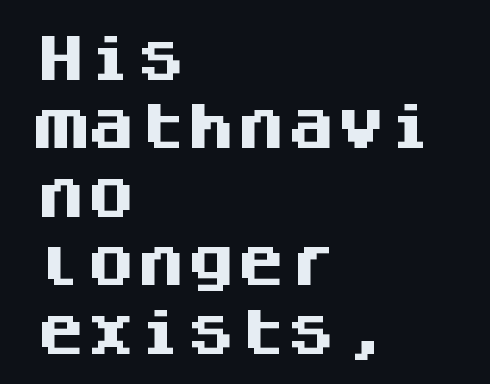
{"serif": "no", "italic": "no", "bold": "yes", "weight": "heavy", "width": "normal", "stroke_contrast": "medium", "x_height": "large", "monospaced": "yes", "underline": "no", "align": "left", "line_spacing": "normal", "line_spacing_ratio": 1.37, "letter_spacing": "normal", "letter_spacing_em": 0.0, "glyph_px": 50}
